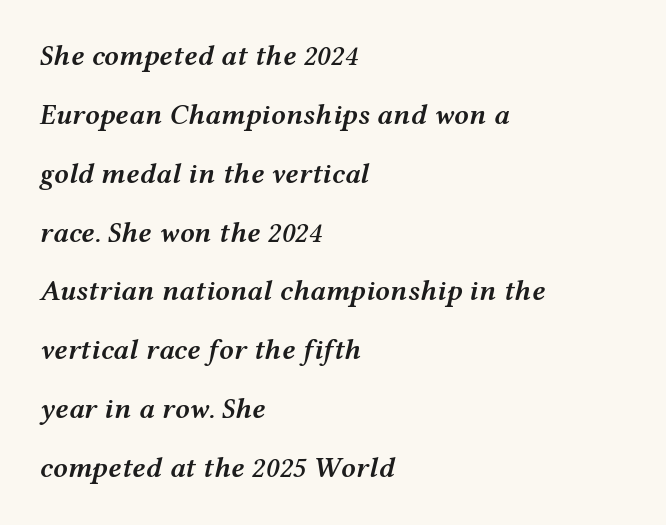
{"italic": "yes", "lean": "right", "slant_degrees": 12, "bold": "semi", "weight": "semibold", "width": "wide", "stroke_contrast": "medium", "x_height": "medium", "monospaced": "no", "underline": "no", "align": "left", "line_spacing": "loose", "line_spacing_ratio": 2.03, "letter_spacing": "normal", "letter_spacing_em": 0.0, "glyph_px": 29}
